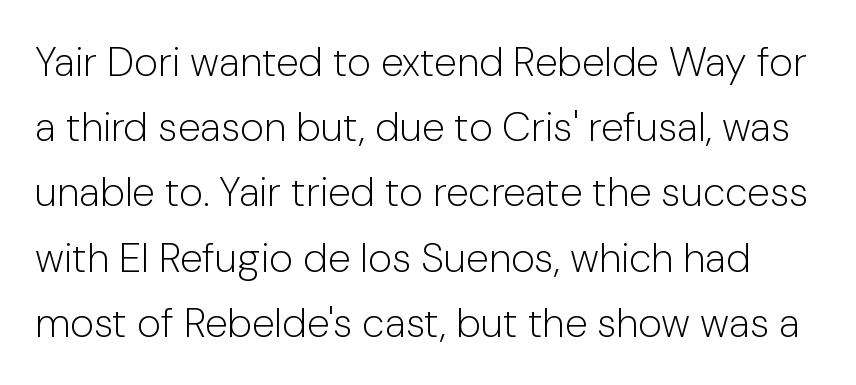
The image shows 41 px light sans-serif type, upright; set normal line spacing (1.59x), normal letter spacing, not underlined; low stroke contrast and a medium x-height.
